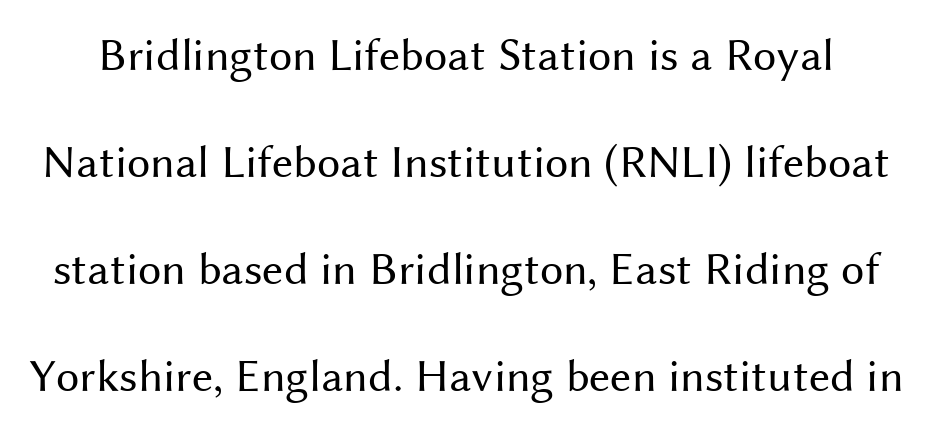
The image shows 47 px regular-weight sans-serif type, upright; set loose line spacing (2.28x), normal letter spacing, not underlined; medium stroke contrast and a medium x-height.
